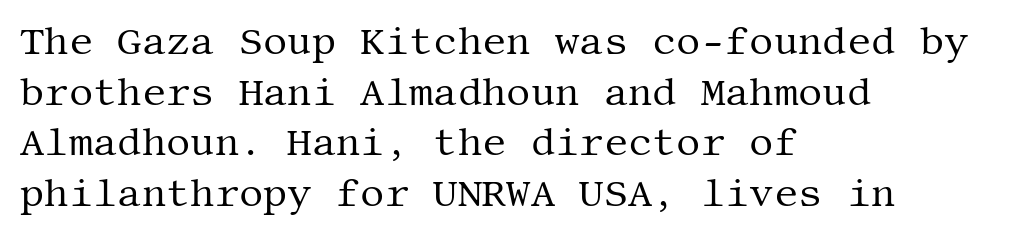
{"serif": "yes", "italic": "no", "bold": "no", "weight": "regular", "width": "normal", "stroke_contrast": "medium", "x_height": "large", "underline": "no", "align": "left", "line_spacing": "normal", "line_spacing_ratio": 1.33, "letter_spacing": "normal", "letter_spacing_em": 0.0, "glyph_px": 38}
